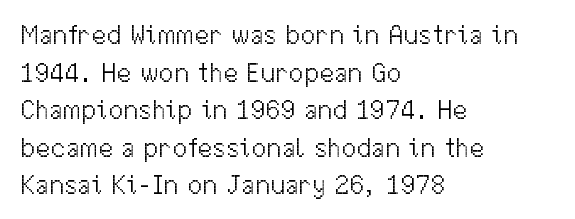
Notice how the stems are strictly vertical — no italics here. A bare baseline throughout the passage. Inter-character spacing is left at the font's built-in metrics. Vertical spacing — default. The ragged edge is on the right, which tells us the setting is flush left. The font sits on the lighter half of the weight spectrum, regular included.
